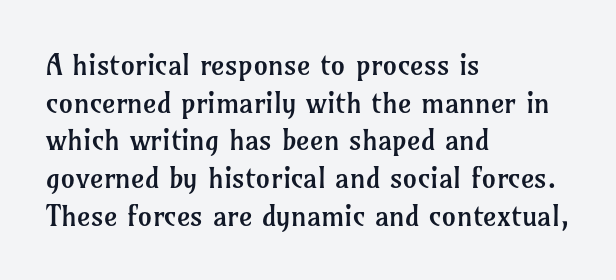
The image shows 29 px regular-weight serif type, upright; set left-aligned, normal line spacing (1.3x), normal letter spacing, not underlined; low stroke contrast and a medium x-height.
